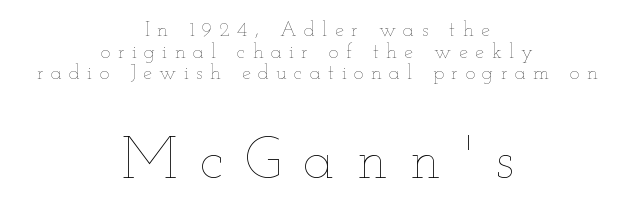
The image shows 59 px thin, wide type, upright; set centered, tight line spacing (1.08x), unusually wide letter spacing (+0.38 em), not underlined; the second (bottom) block is 2.95x larger; low stroke contrast and a small x-height.
